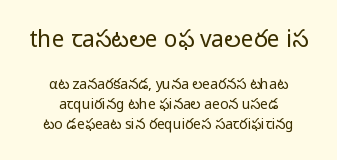
Which chunk is bigger? The first one — the top block dwarfs the bottom. Is the letter spacing exaggerated? No — it looks like the ordinary default. The typography opts for an upright posture over an oblique one. Each stroke keeps to a modest, everyday thickness or less. A centered setting, common on invitations and titles, is used for this passage.
